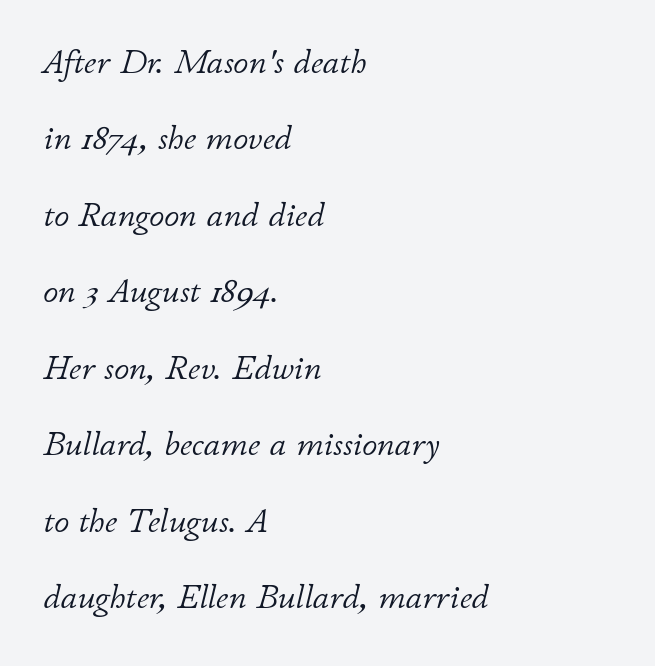
Q: Is the text bold? A: No.
Q: Is the text italic (slanted)? A: Yes, it leans right by about 11 degrees.
Q: Is the text underlined? A: No.
Q: How is the paragraph aligned? A: Left-aligned.
Q: Is the spacing between letters normal or unusually wide? A: Normal.
Q: Is the spacing between lines tight, normal or loose? A: Loose.
Q: Width (condensed, normal, or wide)? A: Normal.
Q: Stroke contrast? A: Low.
Q: x-height? A: Small.
Q: Monospaced? A: No.
